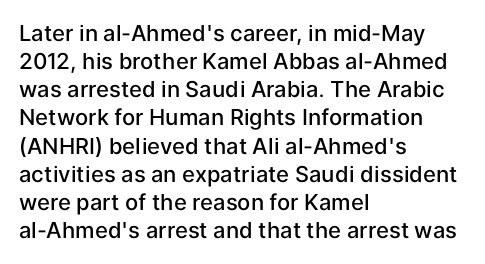
Q: Is the text bold? A: Semi-bold.
Q: Is the text italic (slanted)? A: No, it is upright.
Q: Is the text underlined? A: No.
Q: How is the paragraph aligned? A: Left-aligned.
Q: Is the spacing between letters normal or unusually wide? A: Normal.
Q: Is the spacing between lines tight, normal or loose? A: Normal.
